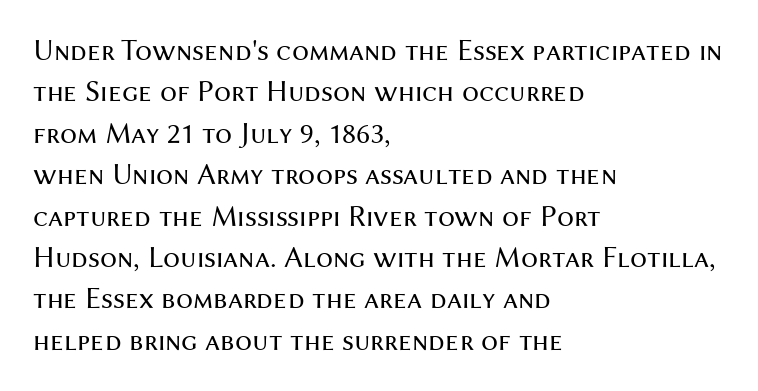
{"serif": "no", "italic": "no", "bold": "no", "weight": "regular", "width": "normal", "stroke_contrast": "medium", "x_height": "medium", "monospaced": "no", "underline": "no", "align": "left", "line_spacing": "normal", "line_spacing_ratio": 1.38, "letter_spacing": "normal", "letter_spacing_em": 0.0, "glyph_px": 30}
